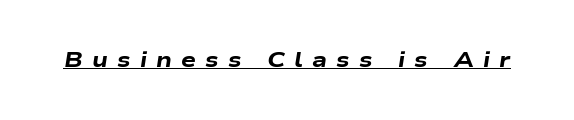
The image shows 21 px bold type, italic (leaning right); set unusually wide letter spacing (+0.44 em), underlined.
